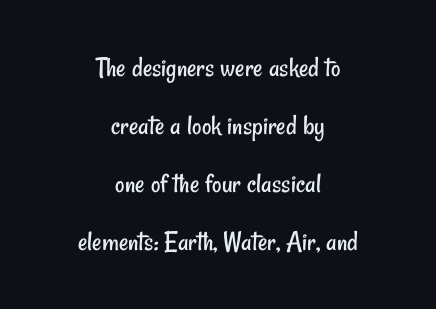
Q: Is the text bold? A: No.
Q: Is the typeface a serif or a sans-serif typeface? A: Sans-serif.
Q: Is the text underlined? A: No.
Q: How is the paragraph aligned? A: Centered.
Q: Is the spacing between letters normal or unusually wide? A: Normal.
Q: Is the spacing between lines tight, normal or loose? A: Loose.
Q: Width (condensed, normal, or wide)? A: Condensed.
Q: Stroke contrast? A: Low.
Q: x-height? A: Small.
Q: Monospaced? A: No.
